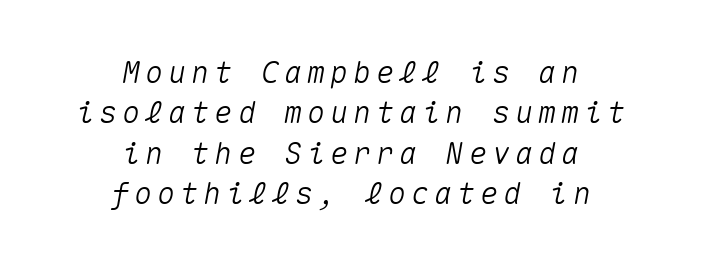
The gap between lines stays unmarked. The passage shown is typed in a monospace face where columns stay perfectly aligned. Does the lettering tilt? It does — this is italic. Neither beginnings nor endings align; midpoints do. Leading: standard.
